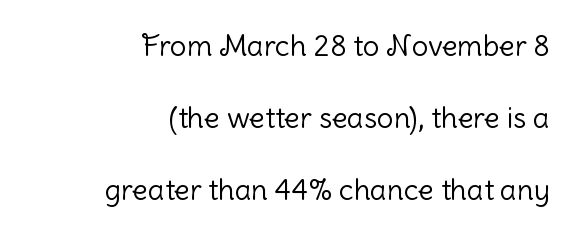
The image shows 29 px light sans-serif type, upright; set right-aligned, loose line spacing (2.49x), normal letter spacing, not underlined; low stroke contrast and a medium x-height.
